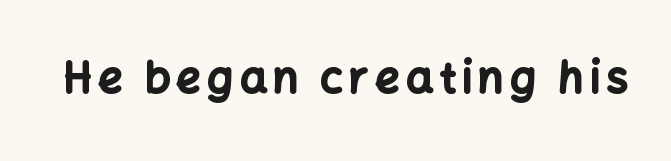
Q: Is the text bold? A: Yes.
Q: Is the text italic (slanted)? A: No, it is upright.
Q: Is the typeface a serif or a sans-serif typeface? A: Sans-serif.
Q: Is the text underlined? A: No.
Q: Width (condensed, normal, or wide)? A: Normal.
Q: Stroke contrast? A: Low.
Q: x-height? A: Medium.
Q: Monospaced? A: No.
